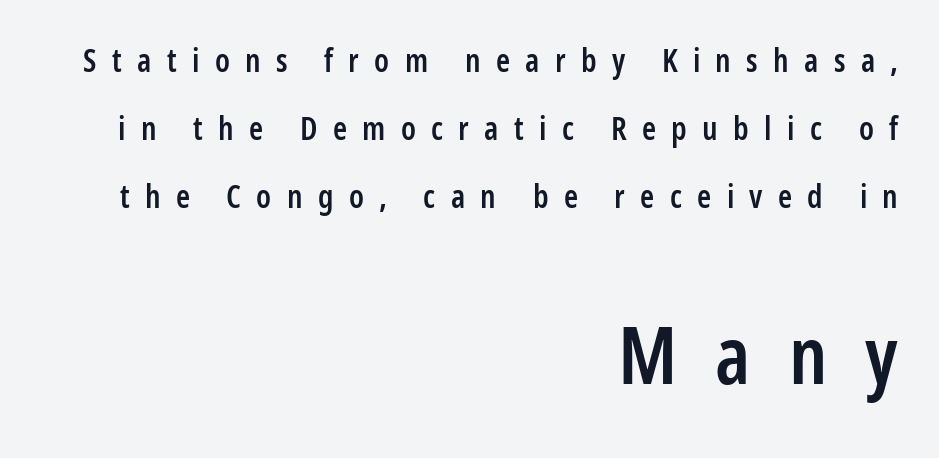
The image shows 79 px semibold, condensed sans-serif type, upright; set right-aligned, loose line spacing (2.12x), unusually wide letter spacing (+0.48 em), not underlined; the second (bottom) block is 2.47x larger; low stroke contrast and a medium x-height.
